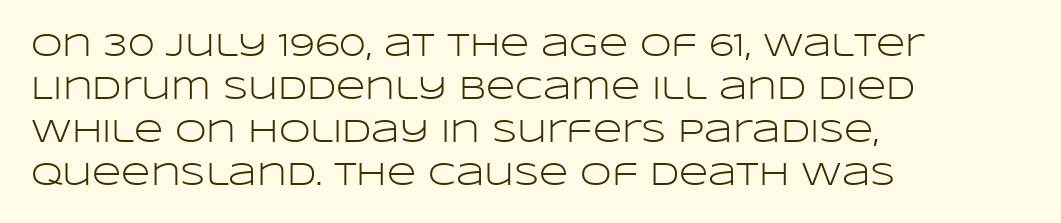
Q: Is the text bold? A: No.
Q: Is the text italic (slanted)? A: No, it is upright.
Q: Is the typeface a serif or a sans-serif typeface? A: Sans-serif.
Q: Is the text underlined? A: No.
Q: How is the paragraph aligned? A: Left-aligned.
Q: Is the spacing between letters normal or unusually wide? A: Normal.
Q: Is the spacing between lines tight, normal or loose? A: Normal.
Q: Width (condensed, normal, or wide)? A: Wide.
Q: Stroke contrast? A: Low.
Q: x-height? A: Large.
Q: Monospaced? A: No.
